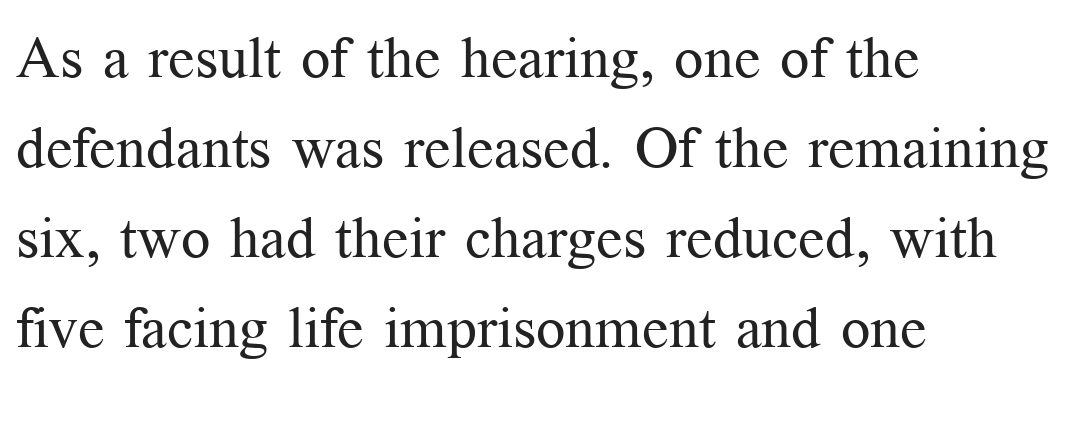
What's the leading like? Ordinary, nothing unusual. Is the type heavy? It reads as light-to-regular instead. You can tell it's not italic because the verticals are truly vertical. Where is the straight margin? On the left.
